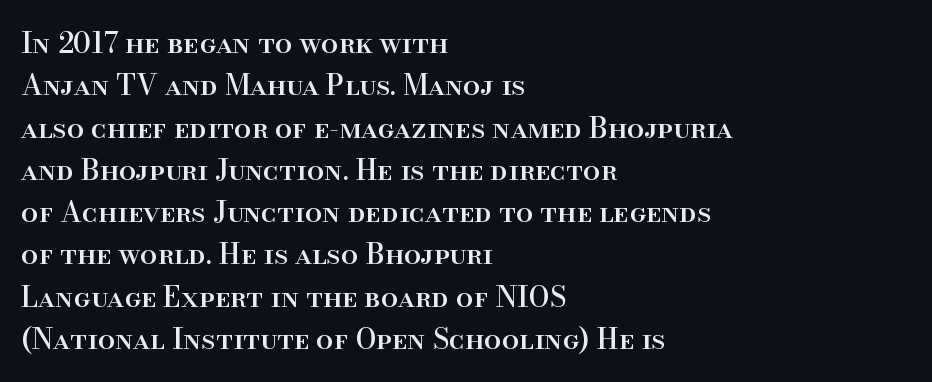
A typesetter would call this leading conventional body-copy spacing. Where is the straight margin? On the left. You can tell from the footed stems that serif type was used. Every character sits straight up, as roman type does. The letters advance in unequal steps, a hallmark of proportional type.
